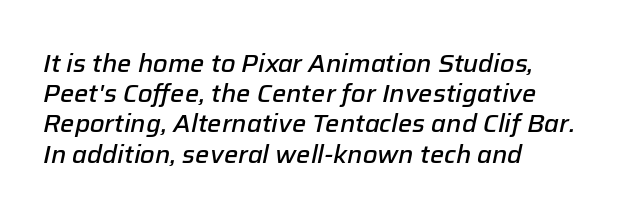
The image shows 25 px text type, italic (leaning right); set left-aligned, line spacing 1.21x, normal letter spacing, not underlined.
